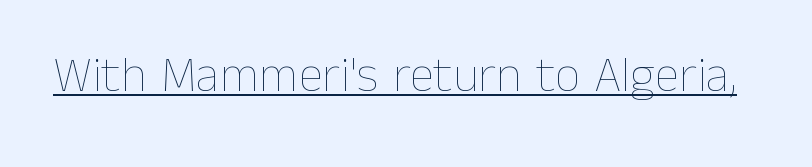
Q: Is the text bold? A: No.
Q: Is the text italic (slanted)? A: No, it is upright.
Q: Is the text underlined? A: Yes.
Q: Is the spacing between letters normal or unusually wide? A: Normal.
Q: Width (condensed, normal, or wide)? A: Normal.
Q: Stroke contrast? A: Low.
Q: x-height? A: Medium.
Q: Monospaced? A: No.
